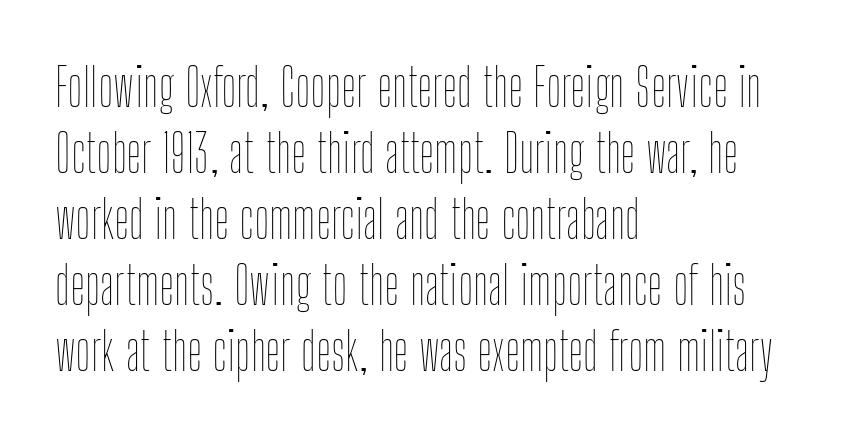
Short and long lines alike share a common starting point at left. Has an underline been added? It has not. The passage shown is typed in a proportional face where columns would drift. This rendering leaves character spacing at its baseline value. Stem width sits at or under what a default text font uses.
